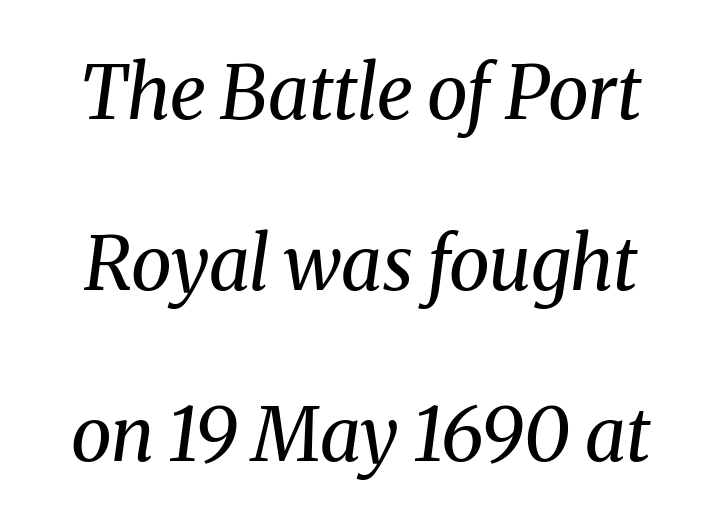
{"serif": "yes", "italic": "yes", "lean": "right", "slant_degrees": 8, "bold": "no", "weight": "regular", "width": "normal", "stroke_contrast": "medium", "x_height": "medium", "monospaced": "no", "underline": "no", "line_spacing": "loose", "line_spacing_ratio": 2.31, "letter_spacing": "normal", "letter_spacing_em": 0.0, "glyph_px": 74}
